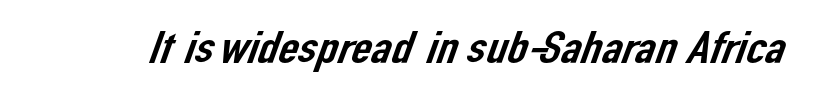
The image shows 45 px sans-serif type; set normal letter spacing, not underlined; low stroke contrast and a medium x-height.
